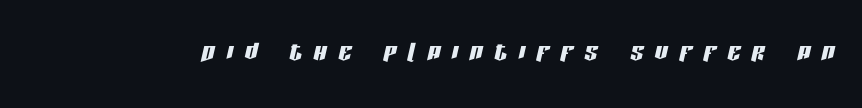
Q: Is the text italic (slanted)? A: Yes, it leans right by about 13 degrees.
Q: Is the text underlined? A: No.
Q: Is the spacing between letters normal or unusually wide? A: Unusually wide.
Q: Width (condensed, normal, or wide)? A: Condensed.
Q: Stroke contrast? A: Low.
Q: x-height? A: Large.
Q: Monospaced? A: No.
